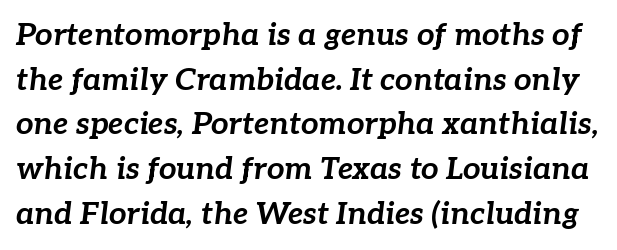
The image shows 31 px bold type, italic (leaning right); set normal line spacing (1.44x), normal letter spacing, not underlined; low stroke contrast and a medium x-height.
